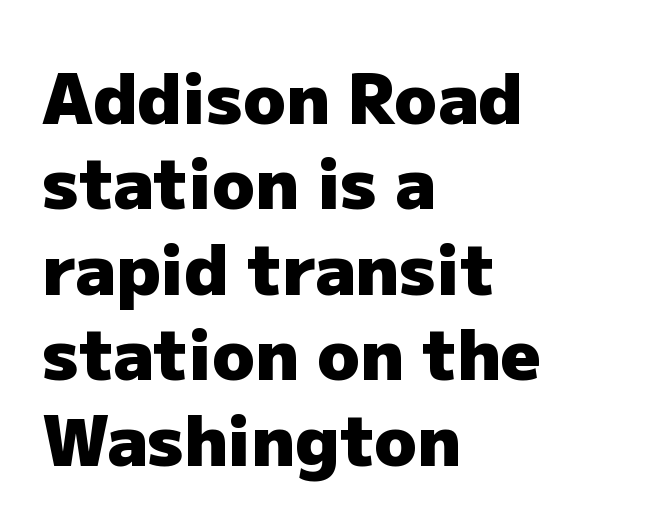
{"serif": "no", "italic": "no", "bold": "yes", "weight": "heavy", "width": "normal", "stroke_contrast": "low", "x_height": "medium", "monospaced": "no", "underline": "no", "align": "left", "line_spacing_ratio": 1.22, "letter_spacing": "normal", "letter_spacing_em": 0.0, "glyph_px": 70}
